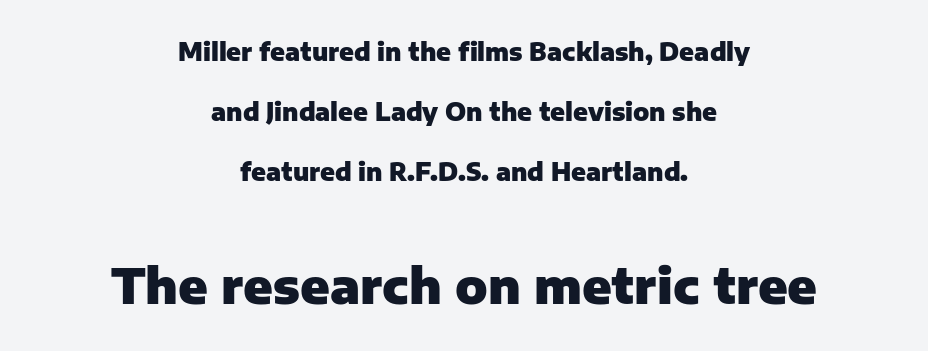
The image shows 48 px heavy sans-serif type, upright; set centered, loose line spacing (2.49x), normal letter spacing, not underlined; the second (bottom) block is 2.0x larger; low stroke contrast and a medium x-height.
